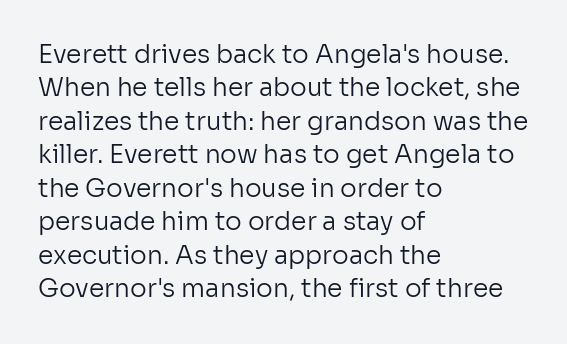
The image shows 25 px text type, upright; set left-aligned, normal line spacing (1.34x), normal letter spacing, not underlined.
